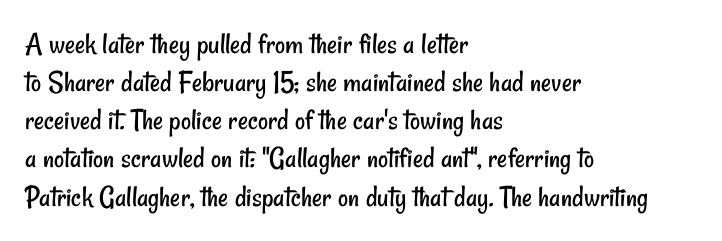
Casual observation: everything's shoved over to the left. No letter is thick-stroked: the sample isn't bold. The foot of each line stays bare and open. In terms of letterspacing, this is plain default setting. Is this a fixed-width face? No — the glyphs have proportional, varying widths. A sans-serif font was chosen for this passage.
